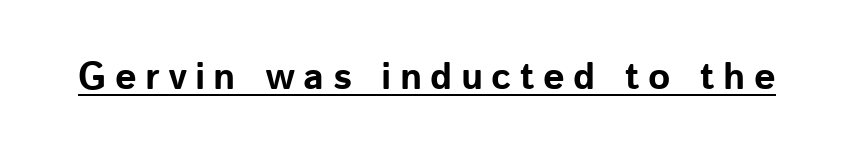
The image shows 38 px bold sans-serif type, upright; set unusually wide letter spacing (+0.22 em), underlined; low stroke contrast and a medium x-height.
